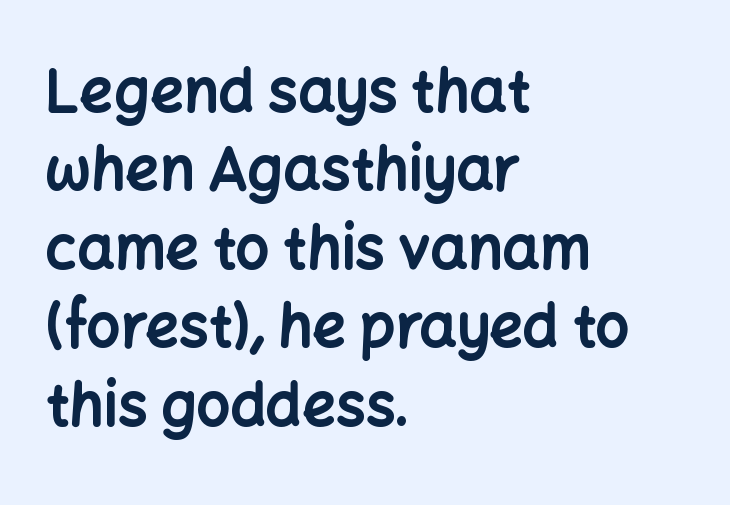
The image shows 59 px bold sans-serif type, upright; set left-aligned, normal line spacing (1.33x), normal letter spacing, not underlined; low stroke contrast and a medium x-height.
